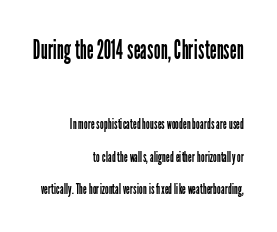
The image shows 27 px text type, upright; set right-aligned, loose line spacing (2.19x), normal letter spacing, not underlined; the first (top) block is 1.8x larger.
